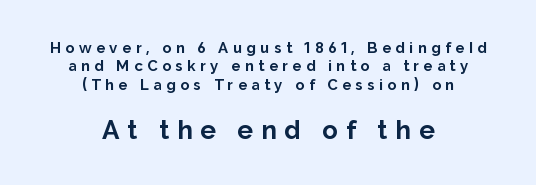
Q: Is the text bold? A: Yes.
Q: Is the text italic (slanted)? A: No, it is upright.
Q: Is the text underlined? A: No.
Q: How is the paragraph aligned? A: Centered.
Q: Is the spacing between letters normal or unusually wide? A: Unusually wide.
Q: Which block of text is set in a larger size, the first (top) or the second (bottom)? A: The second (bottom) one.
